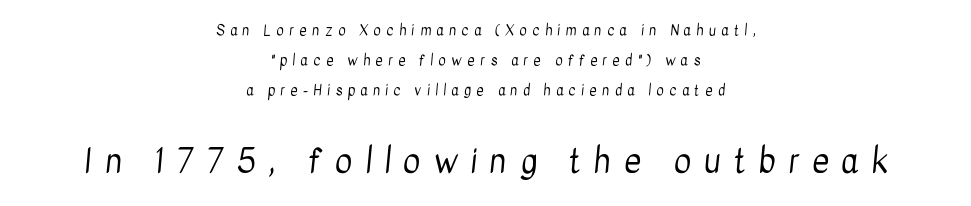
The image shows 33 px regular-weight, condensed sans-serif type; set centered, loose line spacing (2.13x), unusually wide letter spacing (+0.39 em), not underlined; the second (bottom) block is 2.36x larger; low stroke contrast and a medium x-height.
